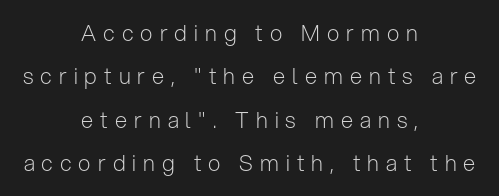
{"italic": "no", "bold": "no", "underline": "no", "align": "center", "line_spacing": "loose", "line_spacing_ratio": 1.97, "letter_spacing": "wide", "letter_spacing_em": 0.32, "glyph_px": 22}
